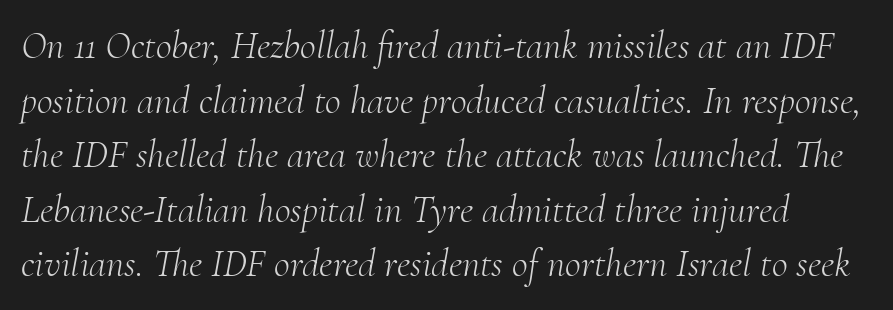
Think standard paragraph weight, or any step lighter than that. The letters carry serifs — small finishing strokes at the ends of their stems. Bare-footed words on every line. The designer left line spacing at the default. Here the designer chose a conventional face with non-uniform glyph widths.
